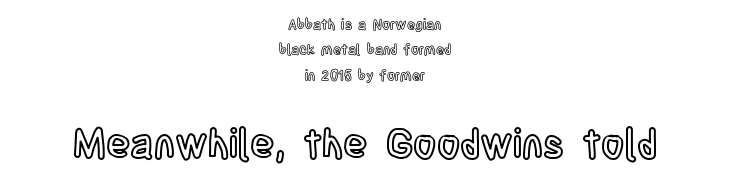
Character widths vary here, with narrow letters taking less room than wide ones. Only glyphs here, with clear space below each row. Spacing between characters is what you'd get straight out of the box. Ascenders rise straight up at ninety degrees. One-word summary of the alignment: center.
